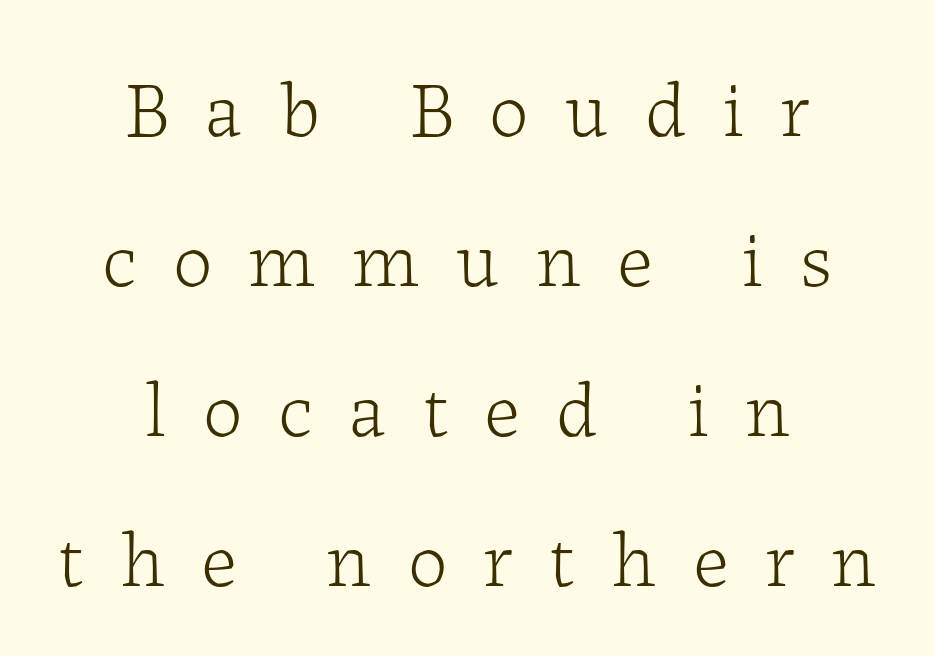
The image shows 79 px light serif type, upright; set centered, loose line spacing (1.9x), unusually wide letter spacing (+0.46 em), not underlined; low stroke contrast and a medium x-height.
